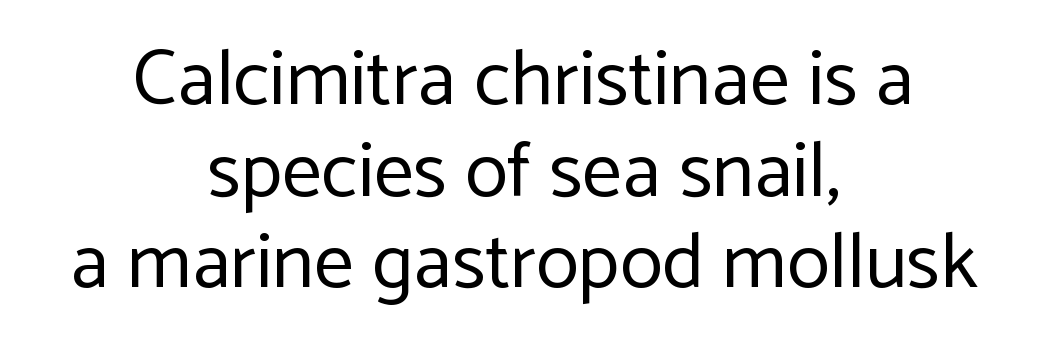
No extra ink here — the face is not bold. Proportional: the letters do not fall into vertical columns. These lines are centered, leaving both edges ragged. Nothing unusual about the tracking: characters are spaced as the font intends. Every stem runs plumb, perpendicular to the baseline. Bare-footed words on every line.
